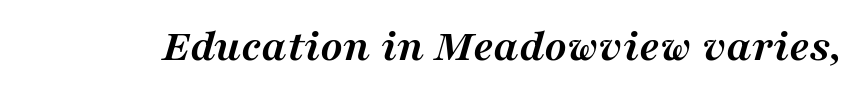
Is this a fixed-width face? No — the glyphs have proportional, varying widths. What kind of face is this? One with serifs. Tracking here is standard; glyphs follow each other at the usual distance. Just letters on the line, the space beneath them empty. Yep, that's italic — everything's leaning.
